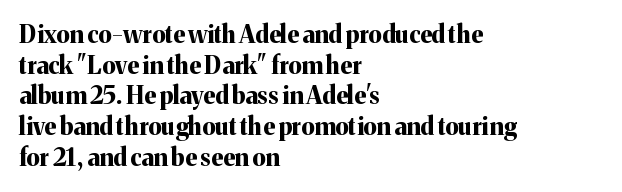
Q: Is the text bold? A: Yes.
Q: Is the text italic (slanted)? A: No, it is upright.
Q: Is the text underlined? A: No.
Q: How is the paragraph aligned? A: Left-aligned.
Q: Is the spacing between letters normal or unusually wide? A: Normal.
Q: Is the spacing between lines tight, normal or loose? A: Normal.
